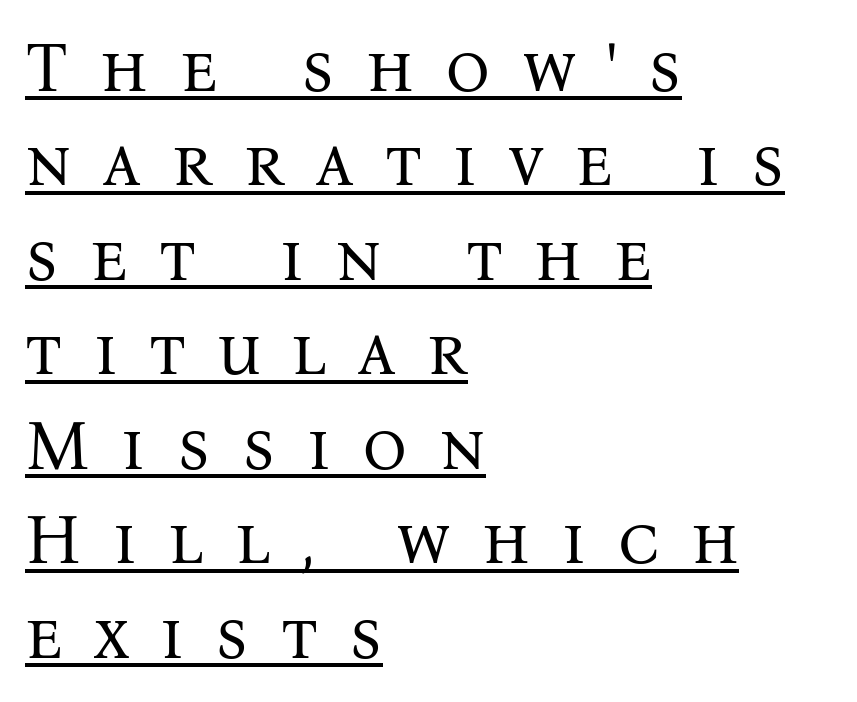
{"serif": "yes", "italic": "no", "bold": "no", "weight": "regular", "width": "normal", "stroke_contrast": "medium", "x_height": "medium", "monospaced": "no", "underline": "yes", "align": "left", "line_spacing": "normal", "line_spacing_ratio": 1.35, "letter_spacing": "wide", "letter_spacing_em": 0.45, "glyph_px": 70}
